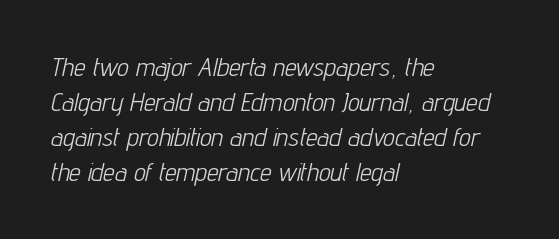
Q: Is the text bold? A: No.
Q: Is the text italic (slanted)? A: Yes, it leans right by about 12 degrees.
Q: Is the text underlined? A: No.
Q: How is the paragraph aligned? A: Left-aligned.
Q: Is the spacing between letters normal or unusually wide? A: Normal.
Q: Is the spacing between lines tight, normal or loose? A: Normal.
